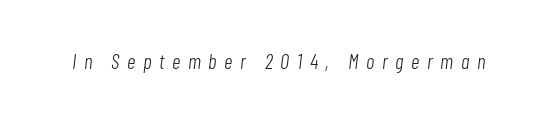
Q: Is the text bold? A: No.
Q: Is the text italic (slanted)? A: Yes, it leans right by about 7 degrees.
Q: Is the text underlined? A: No.
Q: Is the spacing between letters normal or unusually wide? A: Unusually wide.
